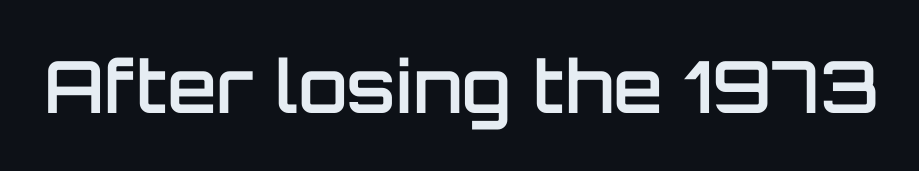
Caption: semibold face, moderately heavy strokes. Spacing between characters is what you'd get straight out of the box. Examine the stroke ends and you'll find no serifs. The lettering holds an erect, upright posture throughout. Descender tails drop into unmarked territory. Is this a fixed-width face? No — the glyphs have proportional, varying widths.
